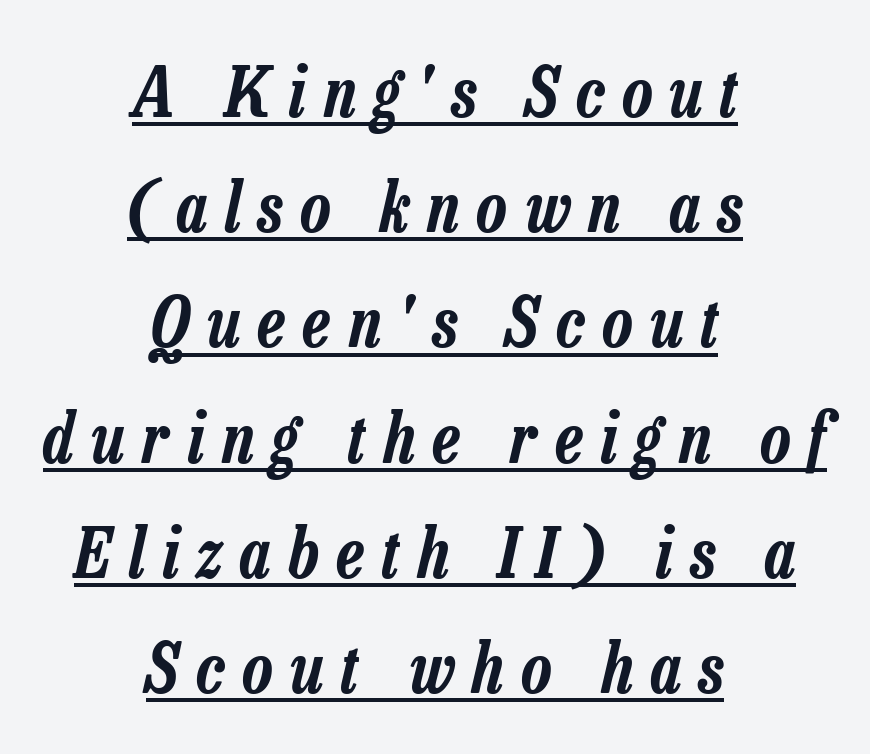
Q: Is the text italic (slanted)? A: Yes, it leans right by about 13 degrees.
Q: Is the text underlined? A: Yes.
Q: How is the paragraph aligned? A: Centered.
Q: Is the spacing between letters normal or unusually wide? A: Unusually wide.
Q: Is the spacing between lines tight, normal or loose? A: Normal.
Q: Width (condensed, normal, or wide)? A: Condensed.
Q: Stroke contrast? A: Low.
Q: x-height? A: Medium.
Q: Monospaced? A: No.
